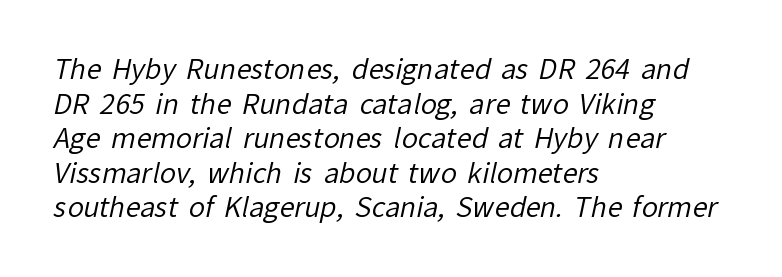
{"bold": "no", "underline": "no", "align": "left", "line_spacing": "normal", "line_spacing_ratio": 1.28, "letter_spacing": "normal", "letter_spacing_em": 0.0, "glyph_px": 27}
